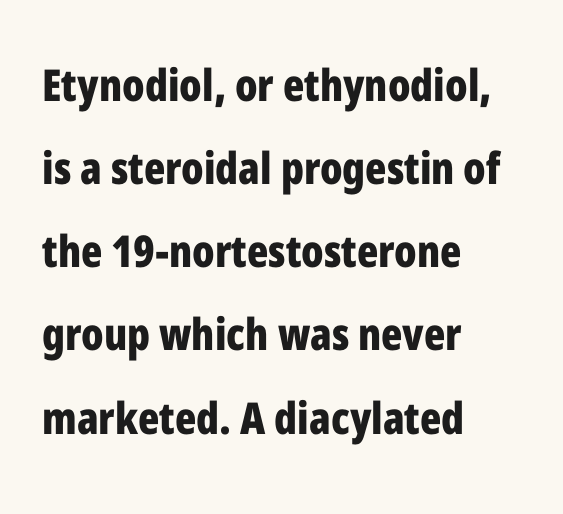
{"serif": "no", "italic": "no", "bold": "yes", "weight": "bold", "width": "condensed", "stroke_contrast": "low", "x_height": "medium", "monospaced": "no", "underline": "no", "align": "left", "line_spacing_ratio": 1.89, "letter_spacing": "normal", "letter_spacing_em": 0.0, "glyph_px": 44}
